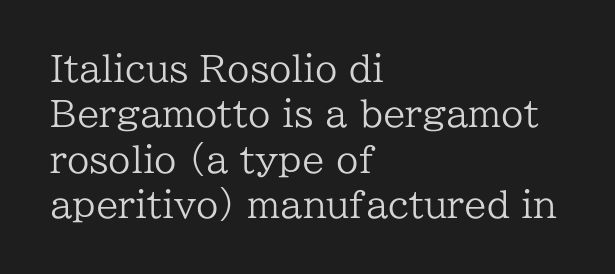
If you measured baseline to baseline, you'd find a middling distance. No italicization has been applied; the sample stays upright. The rendering shows small feet on the letterforms — a serif design. Stems and bowls with no extra thickness — not bold. Think of a printed novel: that variable character pitch is what you see here. Tracking here is standard; glyphs follow each other at the usual distance.
